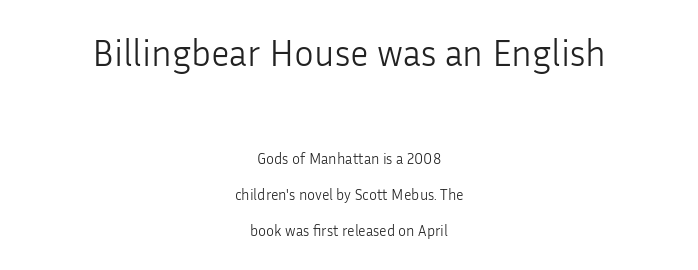
The image shows 37 px light sans-serif type, upright; set centered, loose line spacing (2.43x), normal letter spacing, not underlined; the first (top) block is 2.47x larger; low stroke contrast and a medium x-height.
